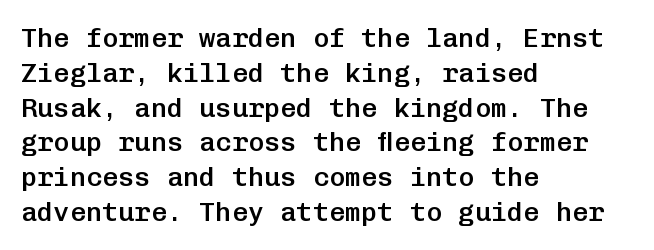
Q: Is the text bold? A: Semi-bold.
Q: Is the text italic (slanted)? A: No, it is upright.
Q: Is the text underlined? A: No.
Q: How is the paragraph aligned? A: Left-aligned.
Q: Is the spacing between letters normal or unusually wide? A: Normal.
Q: Is the spacing between lines tight, normal or loose? A: Normal.
